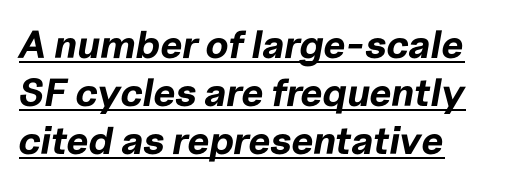
The image shows 39 px bold type, italic (leaning right); set left-aligned, line spacing 1.23x, normal letter spacing, underlined; low stroke contrast and a medium x-height.
